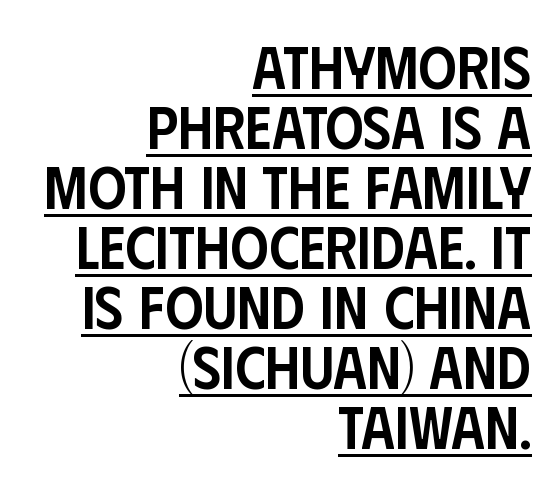
Q: Is the text bold? A: Semi-bold.
Q: Is the text italic (slanted)? A: No, it is upright.
Q: Is the typeface a serif or a sans-serif typeface? A: Sans-serif.
Q: Is the text underlined? A: Yes.
Q: How is the paragraph aligned? A: Right-aligned.
Q: Is the spacing between letters normal or unusually wide? A: Normal.
Q: Is the spacing between lines tight, normal or loose? A: Tight.
Q: Width (condensed, normal, or wide)? A: Condensed.
Q: Stroke contrast? A: Low.
Q: x-height? A: Large.
Q: Monospaced? A: No.
